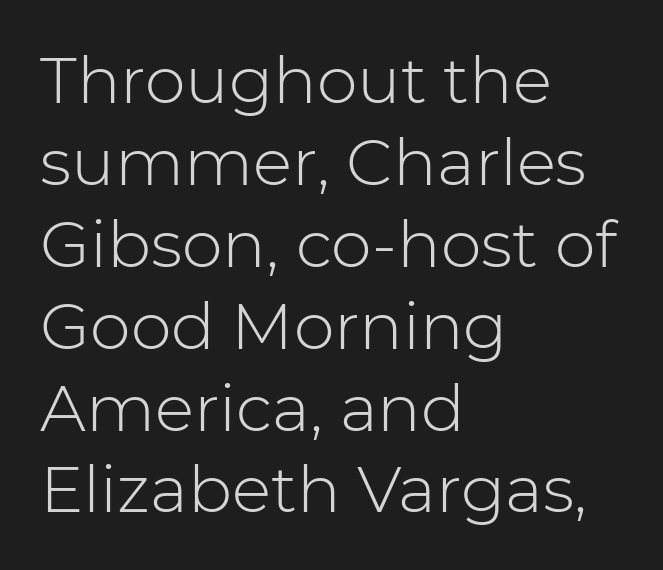
The image shows 65 px light sans-serif type, upright; set left-aligned, normal line spacing (1.26x), normal letter spacing, not underlined; low stroke contrast and a medium x-height.
